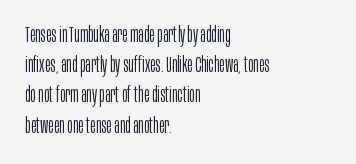
Regarding leading, the lines here are spaced in the standard way. Underline: absent. A classic flush-left, rag-right setting is used for this passage. Every character sits straight up, as roman type does.
